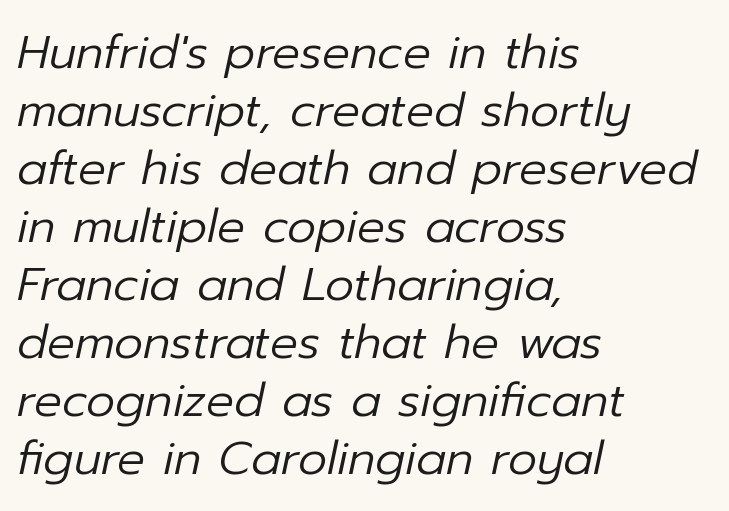
{"italic": "yes", "lean": "right", "slant_degrees": 12, "bold": "no", "weight": "regular", "width": "normal", "stroke_contrast": "low", "x_height": "medium", "monospaced": "no", "underline": "no", "align": "left", "line_spacing": "normal", "line_spacing_ratio": 1.26, "letter_spacing": "normal", "letter_spacing_em": 0.0, "glyph_px": 46}
